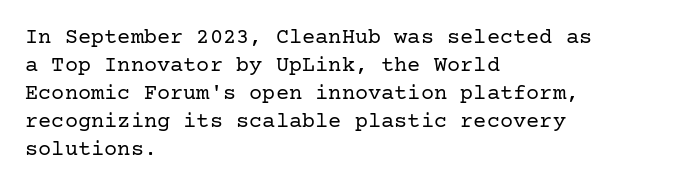
{"italic": "no", "bold": "no", "underline": "no", "align": "left", "line_spacing": "normal", "line_spacing_ratio": 1.27, "letter_spacing": "normal", "letter_spacing_em": 0.0, "glyph_px": 22}
